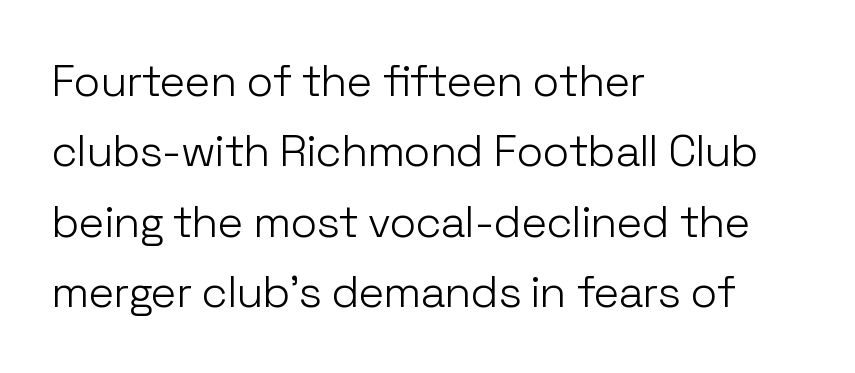
Bare-footed words on every line. Caption: face not bold, strokes unweighted. Serif or sans? Sans — the stroke terminals are bare. The rows are spaced the way most documents space them. The letters advance in unequal steps, a hallmark of proportional type.
